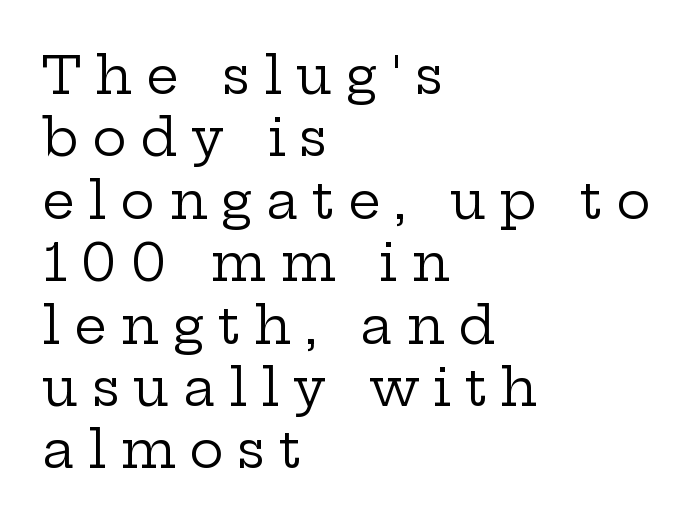
The image shows 52 px regular-weight, wide serif type, upright; set left-aligned, line spacing 1.2x, unusually wide letter spacing (+0.26 em), not underlined; low stroke contrast and a medium x-height.
